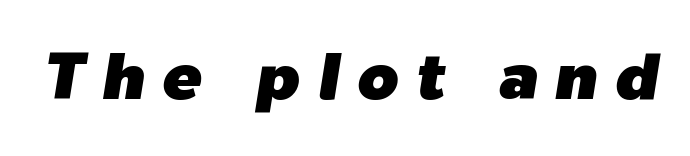
Q: Is the text italic (slanted)? A: Yes, it leans right by about 9 degrees.
Q: Is the text underlined? A: No.
Q: Is the spacing between letters normal or unusually wide? A: Unusually wide.
Q: Width (condensed, normal, or wide)? A: Normal.
Q: Stroke contrast? A: Low.
Q: x-height? A: Medium.
Q: Monospaced? A: No.
